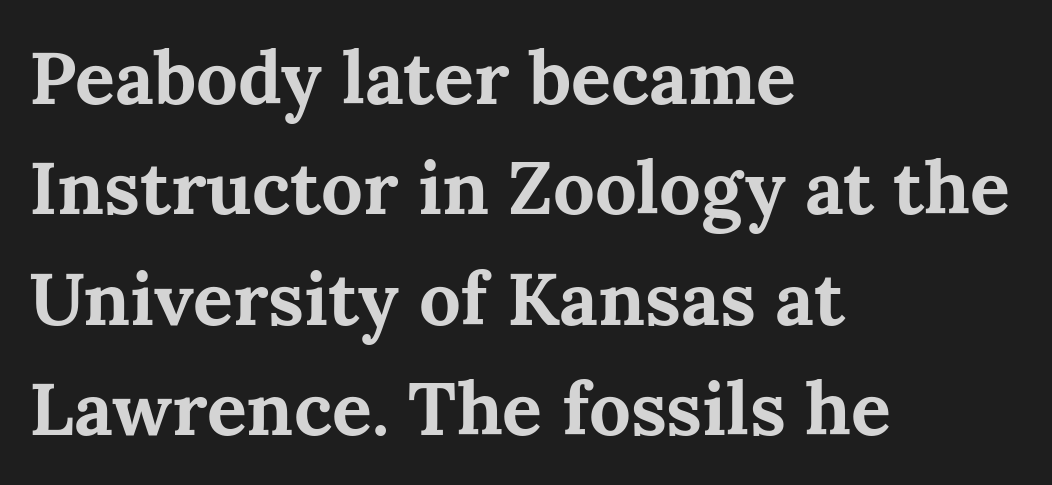
Q: Is the text bold? A: Yes.
Q: Is the text italic (slanted)? A: No, it is upright.
Q: Is the typeface a serif or a sans-serif typeface? A: Serif.
Q: Is the text underlined? A: No.
Q: How is the paragraph aligned? A: Left-aligned.
Q: Is the spacing between letters normal or unusually wide? A: Normal.
Q: Is the spacing between lines tight, normal or loose? A: Normal.
Q: Width (condensed, normal, or wide)? A: Normal.
Q: Stroke contrast? A: Medium.
Q: x-height? A: Medium.
Q: Monospaced? A: No.
